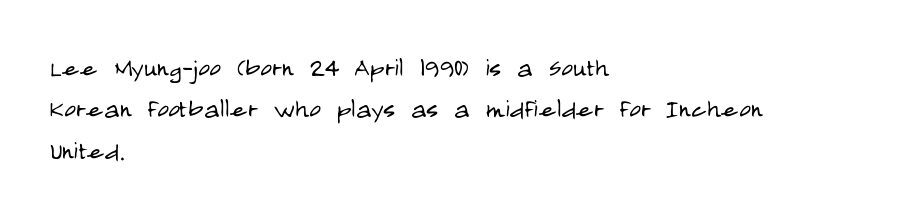
Words float on clear page, feet unadorned. The text was rendered using a sans face with plain stroke endings. Do the characters align in a grid? No, the font is proportional. Each stroke keeps to a modest, everyday thickness or less.
